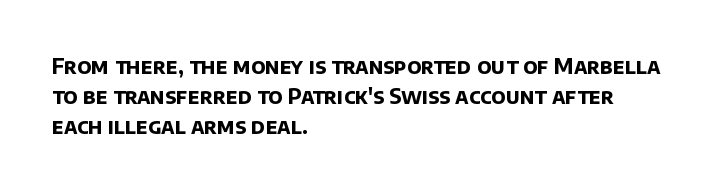
The image shows 21 px bold type; set left-aligned, normal line spacing (1.44x), normal letter spacing, not underlined.
